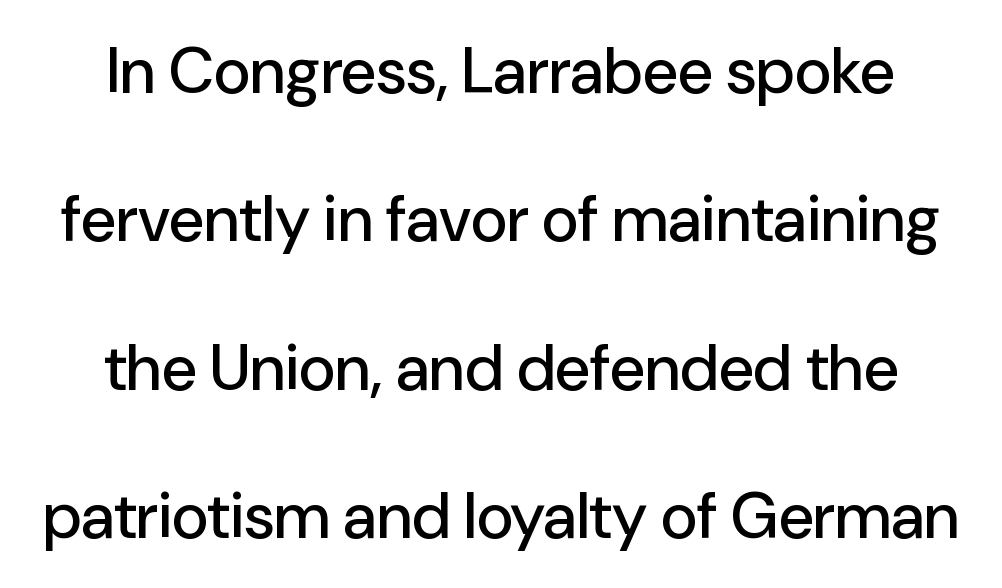
{"serif": "no", "italic": "no", "width": "normal", "stroke_contrast": "low", "x_height": "medium", "monospaced": "no", "underline": "no", "align": "center", "line_spacing": "loose", "line_spacing_ratio": 2.32, "letter_spacing": "normal", "letter_spacing_em": 0.0, "glyph_px": 64}
